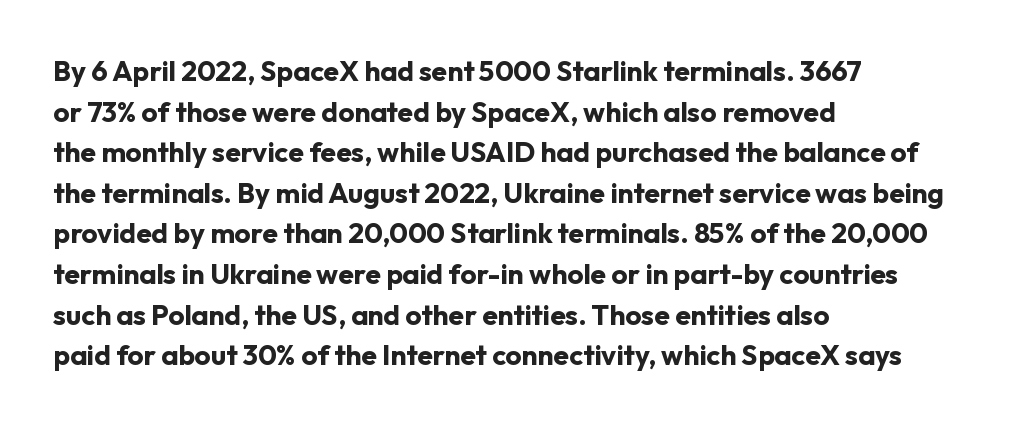
{"serif": "no", "italic": "no", "bold": "yes", "weight": "bold", "width": "normal", "stroke_contrast": "low", "x_height": "medium", "monospaced": "no", "underline": "no", "align": "left", "line_spacing": "normal", "line_spacing_ratio": 1.45, "letter_spacing": "normal", "letter_spacing_em": 0.0, "glyph_px": 28}
